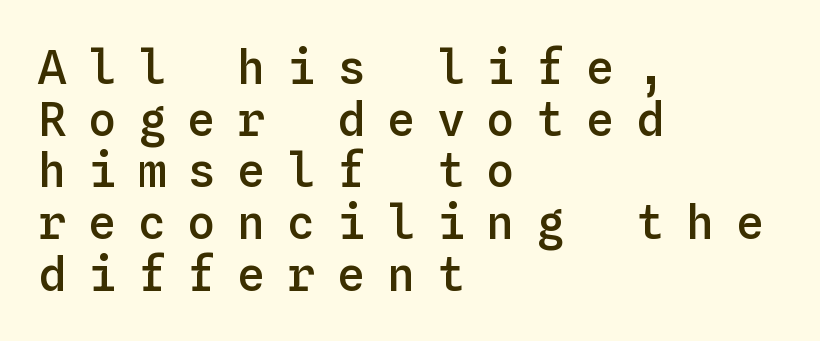
The image shows 47 px semibold type, upright, monospaced; set left-aligned, tight line spacing (1.1x), unusually wide letter spacing (+0.46 em), not underlined; low stroke contrast and a medium x-height.
